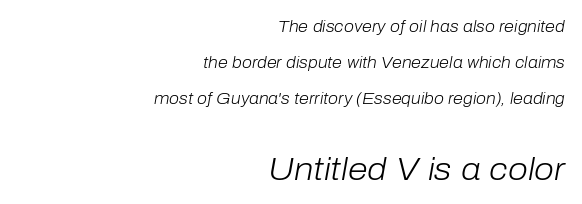
Q: Is the text bold? A: No.
Q: Is the text italic (slanted)? A: Yes, it leans right by about 10 degrees.
Q: Is the text underlined? A: No.
Q: How is the paragraph aligned? A: Right-aligned.
Q: Is the spacing between letters normal or unusually wide? A: Normal.
Q: Is the spacing between lines tight, normal or loose? A: Loose.
Q: Which block of text is set in a larger size, the first (top) or the second (bottom)? A: The second (bottom) one.
Q: Width (condensed, normal, or wide)? A: Normal.
Q: Stroke contrast? A: Low.
Q: x-height? A: Medium.
Q: Monospaced? A: No.
